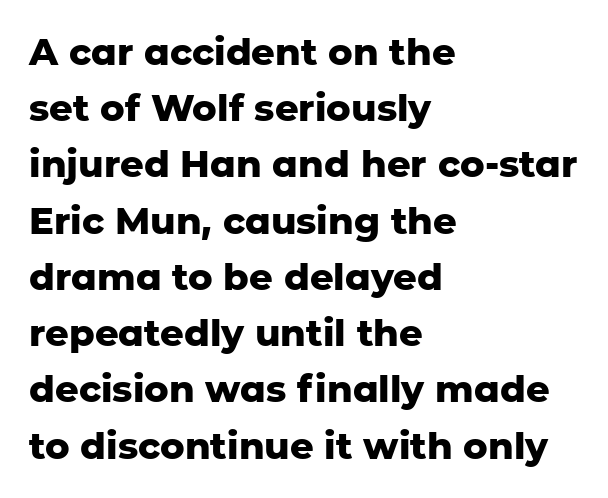
{"serif": "no", "italic": "no", "bold": "yes", "weight": "heavy", "width": "normal", "stroke_contrast": "low", "x_height": "medium", "monospaced": "no", "underline": "no", "align": "left", "line_spacing": "normal", "line_spacing_ratio": 1.52, "letter_spacing": "normal", "letter_spacing_em": 0.0, "glyph_px": 37}
